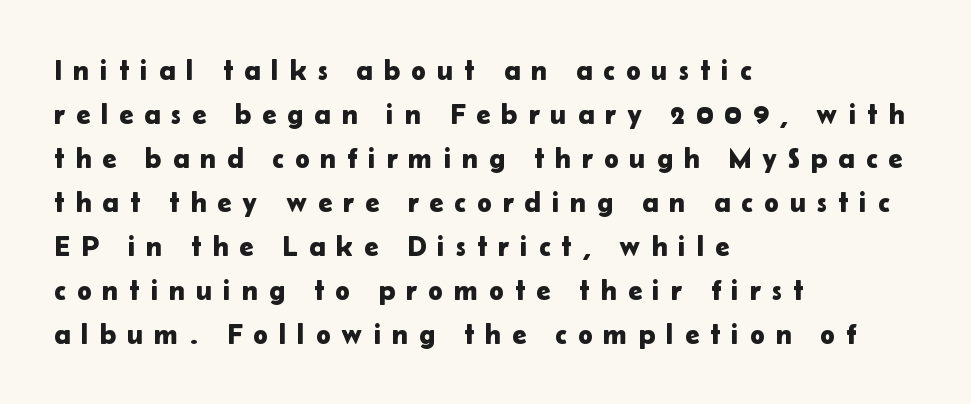
{"serif": "no", "italic": "no", "width": "normal", "stroke_contrast": "low", "x_height": "medium", "monospaced": "no", "underline": "no", "align": "left", "line_spacing": "normal", "line_spacing_ratio": 1.57, "letter_spacing": "wide", "letter_spacing_em": 0.39, "glyph_px": 28}
